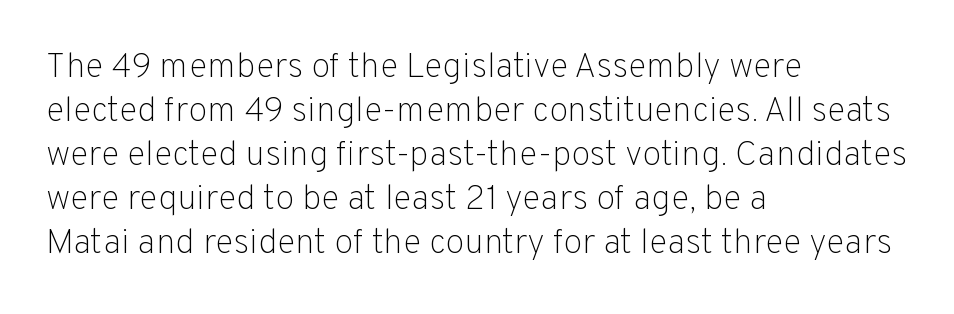
The image shows 35 px light sans-serif type, upright; set left-aligned, normal line spacing (1.26x), normal letter spacing, not underlined; low stroke contrast and a medium x-height.
